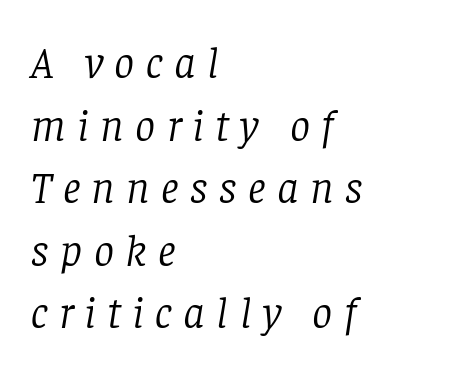
The letterforms stand isolated, each surrounded by extra space. Varying glyph widths throughout — classic text-font behaviour. Is there much room between lines? A standard amount, neither cramped nor airy. No chunkiness to these letters — they're not bold.
